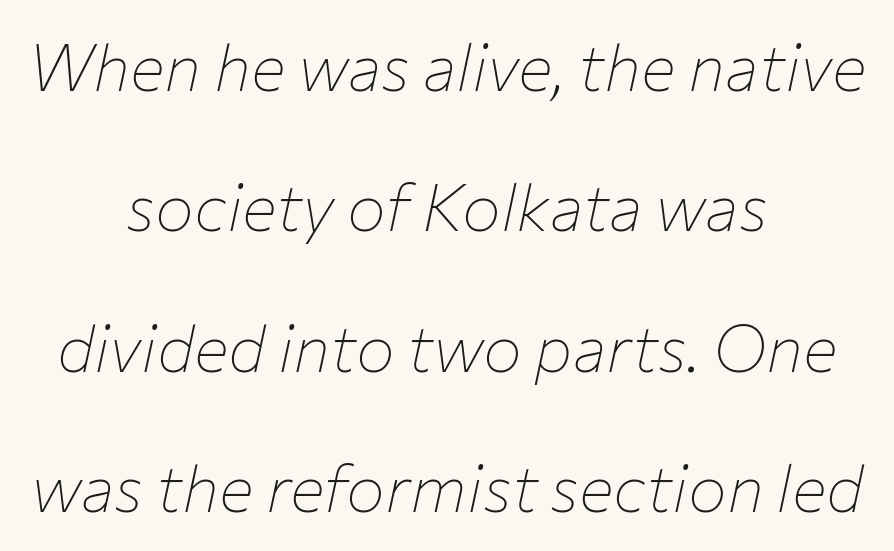
Q: Is the text bold? A: No.
Q: Is the text italic (slanted)? A: Yes, it leans right by about 12 degrees.
Q: Is the text underlined? A: No.
Q: How is the paragraph aligned? A: Centered.
Q: Is the spacing between letters normal or unusually wide? A: Normal.
Q: Is the spacing between lines tight, normal or loose? A: Loose.
Q: Width (condensed, normal, or wide)? A: Normal.
Q: Stroke contrast? A: Low.
Q: x-height? A: Medium.
Q: Monospaced? A: No.
